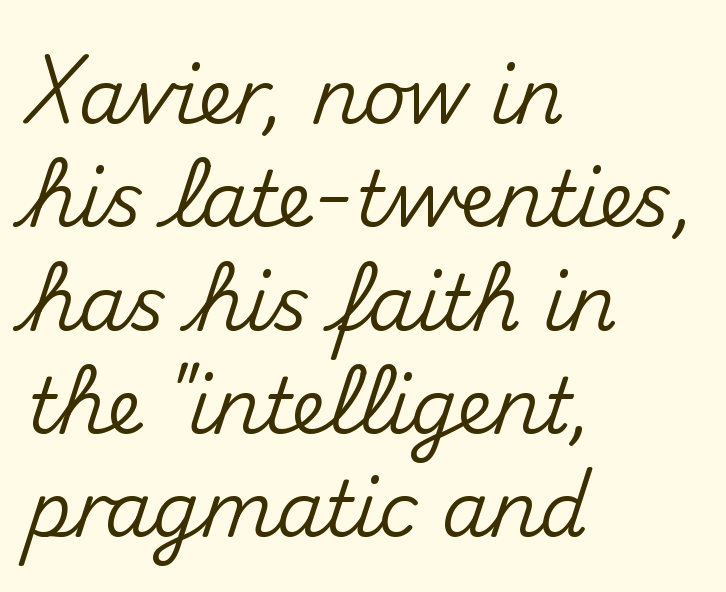
Q: Is the text italic (slanted)? A: Yes.
Q: Is the typeface a serif or a sans-serif typeface? A: Sans-serif.
Q: Is the text underlined? A: No.
Q: How is the paragraph aligned? A: Left-aligned.
Q: Is the spacing between letters normal or unusually wide? A: Normal.
Q: Is the spacing between lines tight, normal or loose? A: Normal.
Q: Width (condensed, normal, or wide)? A: Normal.
Q: Stroke contrast? A: Medium.
Q: x-height? A: Small.
Q: Monospaced? A: No.
